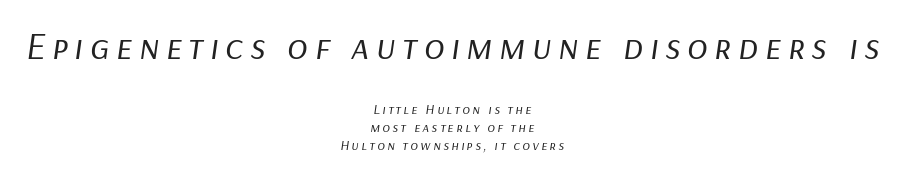
Q: Is the text bold? A: No.
Q: Is the text italic (slanted)? A: Yes, it leans right by about 9 degrees.
Q: Is the text underlined? A: No.
Q: How is the paragraph aligned? A: Centered.
Q: Is the spacing between lines tight, normal or loose? A: Normal.
Q: Which block of text is set in a larger size, the first (top) or the second (bottom)? A: The first (top) one.
Q: Width (condensed, normal, or wide)? A: Normal.
Q: Stroke contrast? A: Low.
Q: x-height? A: Medium.
Q: Monospaced? A: No.
